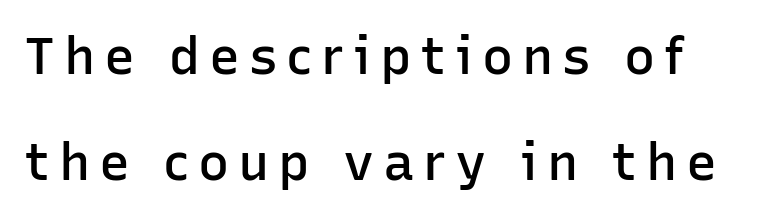
Q: Is the text bold? A: Semi-bold.
Q: Is the text italic (slanted)? A: No, it is upright.
Q: Is the typeface a serif or a sans-serif typeface? A: Sans-serif.
Q: Is the text underlined? A: No.
Q: Is the spacing between lines tight, normal or loose? A: Loose.
Q: Width (condensed, normal, or wide)? A: Normal.
Q: Stroke contrast? A: Low.
Q: x-height? A: Medium.
Q: Monospaced? A: No.
